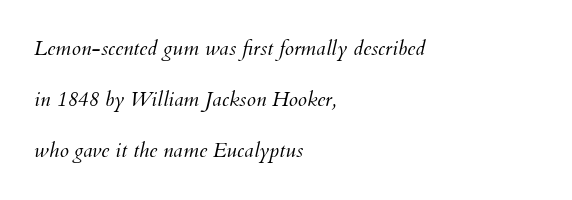
The image shows 21 px text type, italic (leaning right); set left-aligned, loose line spacing (2.44x), normal letter spacing, not underlined.
